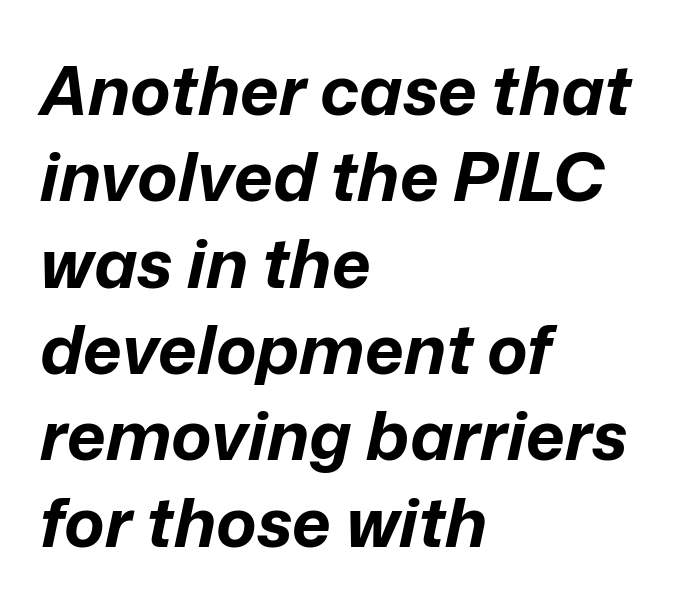
Spacing verdict: proportional, widths tailored to each character. There is no visible air inserted between adjacent glyphs. In terms of leading, this rendering sits right in the middle. Is the type slanted? Yes — the strokes lean at a clear angle. Typeset ragged right — the left edge is the straight one. Has an underline been added? It has not.
